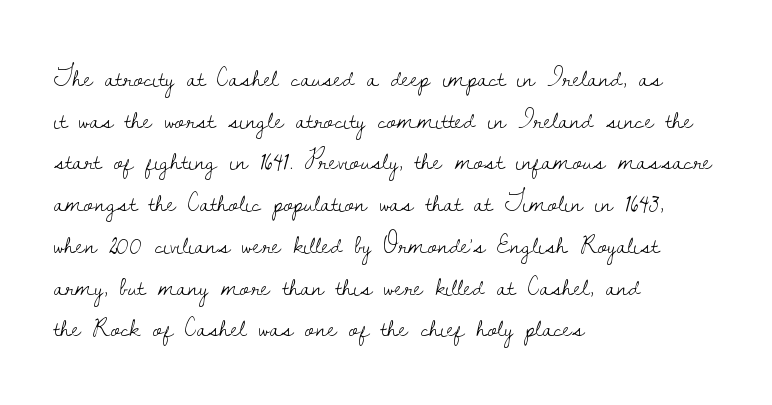
The image shows 28 px light serif type; set left-aligned, normal line spacing (1.49x), normal letter spacing, not underlined; low stroke contrast and a small x-height.
